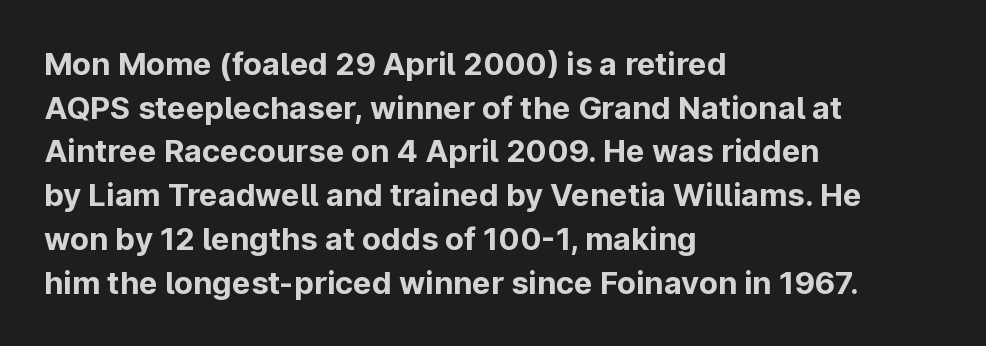
{"serif": "no", "italic": "no", "bold": "yes", "weight": "bold", "width": "normal", "stroke_contrast": "low", "x_height": "medium", "monospaced": "no", "underline": "no", "align": "left", "line_spacing": "normal", "line_spacing_ratio": 1.41, "letter_spacing": "normal", "letter_spacing_em": 0.0, "glyph_px": 31}
